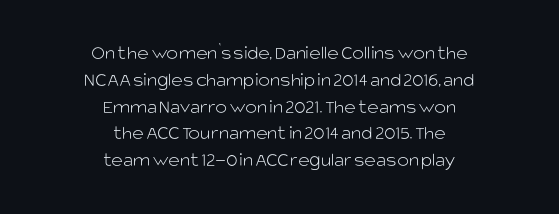
{"italic": "no", "bold": "no", "underline": "no", "align": "center", "line_spacing": "normal", "line_spacing_ratio": 1.34, "letter_spacing": "normal", "letter_spacing_em": 0.0, "glyph_px": 20}
